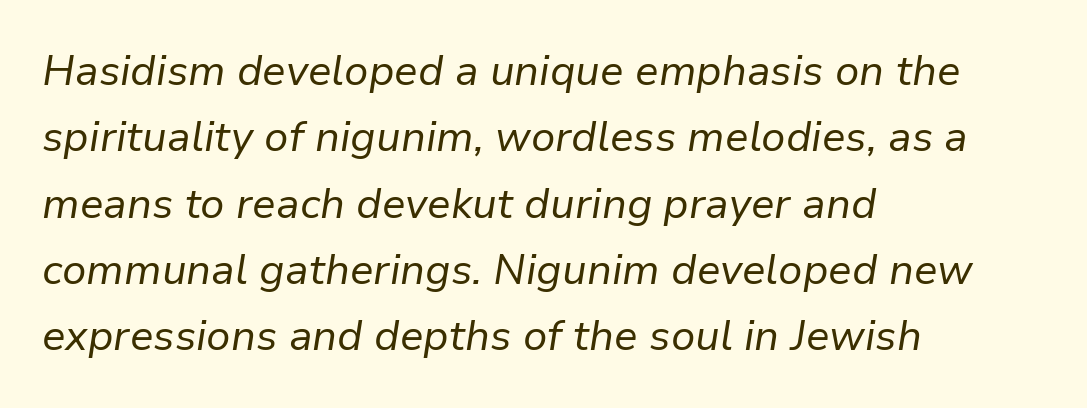
Q: Is the text bold? A: No.
Q: Is the text italic (slanted)? A: Yes, it leans right by about 9 degrees.
Q: Is the text underlined? A: No.
Q: How is the paragraph aligned? A: Left-aligned.
Q: Is the spacing between letters normal or unusually wide? A: Normal.
Q: Is the spacing between lines tight, normal or loose? A: Normal.
Q: Width (condensed, normal, or wide)? A: Normal.
Q: Stroke contrast? A: Low.
Q: x-height? A: Medium.
Q: Monospaced? A: No.
